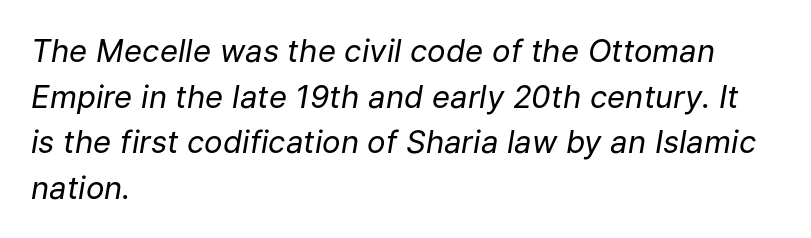
The image shows 31 px regular-weight type, italic (leaning right); set left-aligned, normal line spacing (1.47x), normal letter spacing, not underlined; low stroke contrast and a medium x-height.
